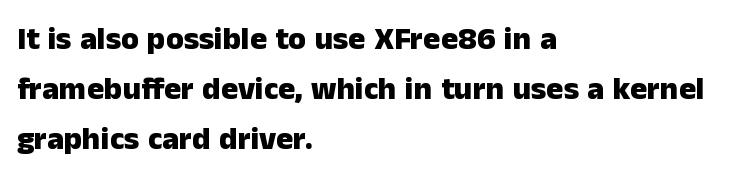
Q: Is the text bold? A: Yes.
Q: Is the text italic (slanted)? A: No, it is upright.
Q: Is the typeface a serif or a sans-serif typeface? A: Sans-serif.
Q: Is the text underlined? A: No.
Q: How is the paragraph aligned? A: Left-aligned.
Q: Is the spacing between letters normal or unusually wide? A: Normal.
Q: Is the spacing between lines tight, normal or loose? A: Normal.
Q: Width (condensed, normal, or wide)? A: Normal.
Q: Stroke contrast? A: Low.
Q: x-height? A: Medium.
Q: Monospaced? A: No.
